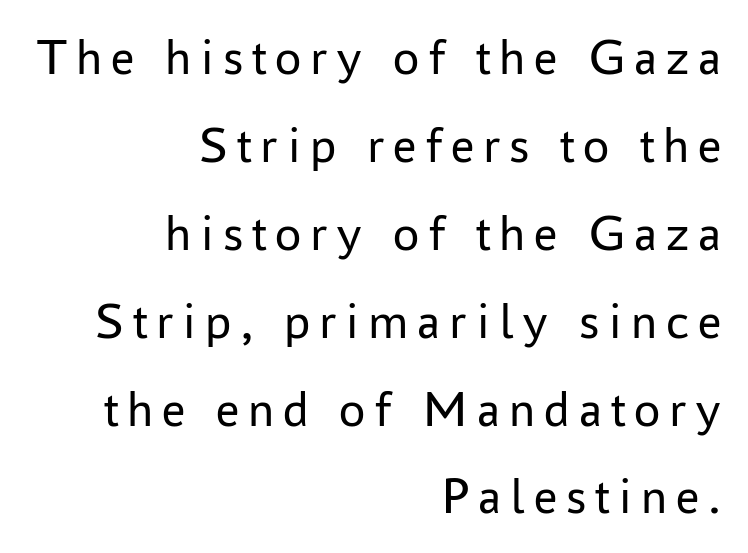
Q: Is the text bold? A: No.
Q: Is the text italic (slanted)? A: No, it is upright.
Q: Is the typeface a serif or a sans-serif typeface? A: Sans-serif.
Q: Is the text underlined? A: No.
Q: How is the paragraph aligned? A: Right-aligned.
Q: Is the spacing between lines tight, normal or loose? A: Normal.
Q: Width (condensed, normal, or wide)? A: Normal.
Q: Stroke contrast? A: Low.
Q: x-height? A: Medium.
Q: Monospaced? A: No.
